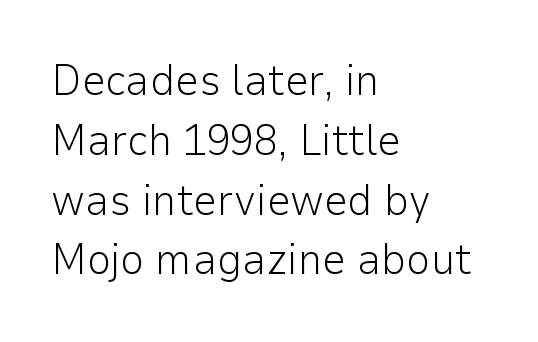
{"serif": "no", "italic": "no", "bold": "no", "weight": "light", "width": "normal", "stroke_contrast": "low", "x_height": "medium", "monospaced": "no", "underline": "no", "align": "left", "line_spacing": "normal", "line_spacing_ratio": 1.39, "letter_spacing": "normal", "letter_spacing_em": 0.0, "glyph_px": 43}
